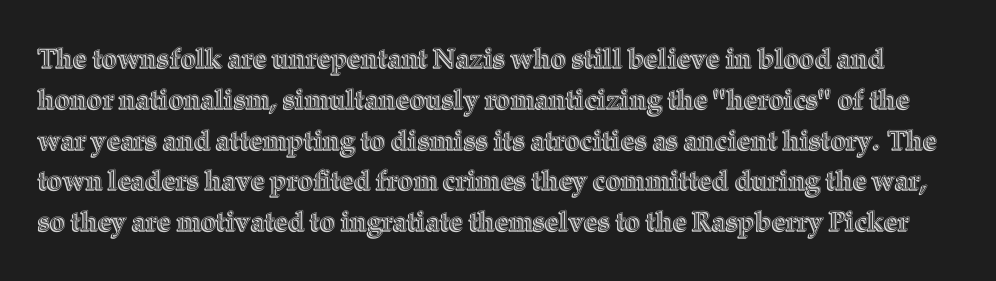
Q: Is the text italic (slanted)? A: No, it is upright.
Q: Is the text underlined? A: No.
Q: Is the spacing between letters normal or unusually wide? A: Normal.
Q: Is the spacing between lines tight, normal or loose? A: Normal.
